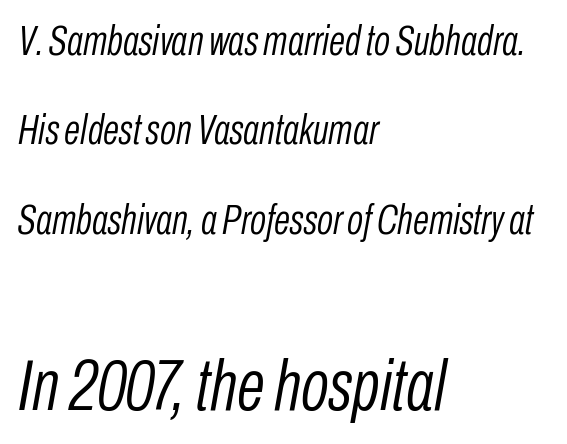
Note: smaller setting up top, larger setting below. No extra tracking has been applied to these lines. These lines stack with their left ends in a neat column. There's an unmistakable incline to the writing here. The strip under each line holds only bare page.
